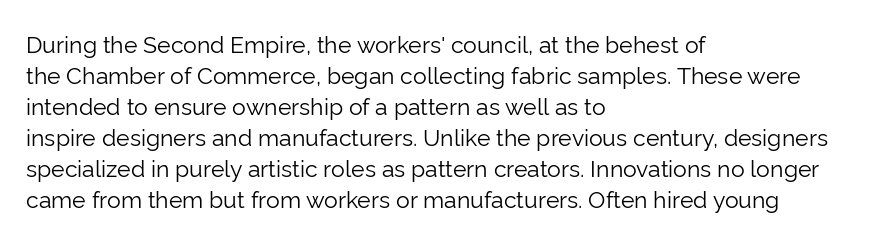
Q: Is the text bold? A: No.
Q: Is the text italic (slanted)? A: No, it is upright.
Q: Is the text underlined? A: No.
Q: How is the paragraph aligned? A: Left-aligned.
Q: Is the spacing between letters normal or unusually wide? A: Normal.
Q: Is the spacing between lines tight, normal or loose? A: Normal.
